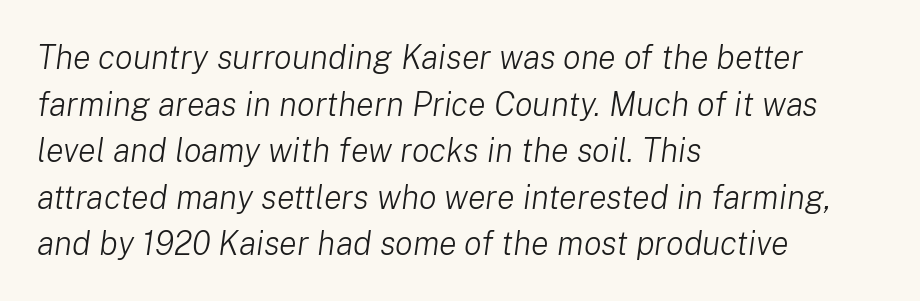
Q: Is the text bold? A: No.
Q: Is the text italic (slanted)? A: Yes, it leans right by about 8 degrees.
Q: Is the text underlined? A: No.
Q: How is the paragraph aligned? A: Left-aligned.
Q: Is the spacing between letters normal or unusually wide? A: Normal.
Q: Is the spacing between lines tight, normal or loose? A: Normal.
Q: Width (condensed, normal, or wide)? A: Normal.
Q: Stroke contrast? A: Low.
Q: x-height? A: Medium.
Q: Monospaced? A: No.
